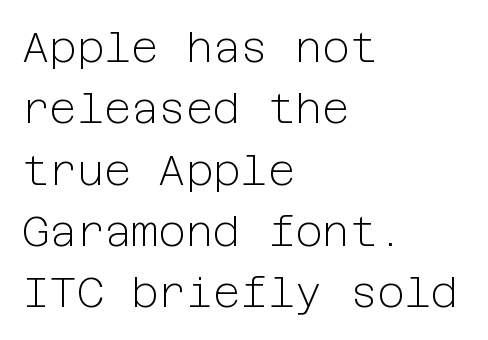
Q: Is the text bold? A: No.
Q: Is the text italic (slanted)? A: No, it is upright.
Q: Is the typeface a serif or a sans-serif typeface? A: Sans-serif.
Q: Is the text underlined? A: No.
Q: How is the paragraph aligned? A: Left-aligned.
Q: Is the spacing between letters normal or unusually wide? A: Normal.
Q: Is the spacing between lines tight, normal or loose? A: Normal.
Q: Width (condensed, normal, or wide)? A: Normal.
Q: Stroke contrast? A: Low.
Q: x-height? A: Medium.
